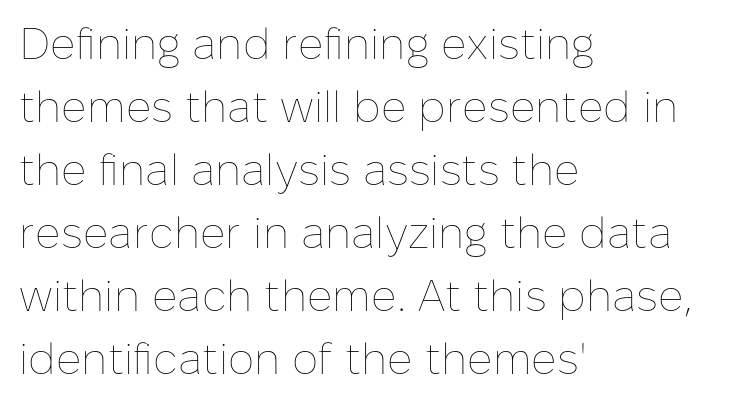
The image shows 44 px thin type, upright; set left-aligned, normal line spacing (1.43x), normal letter spacing, not underlined; low stroke contrast and a medium x-height.
